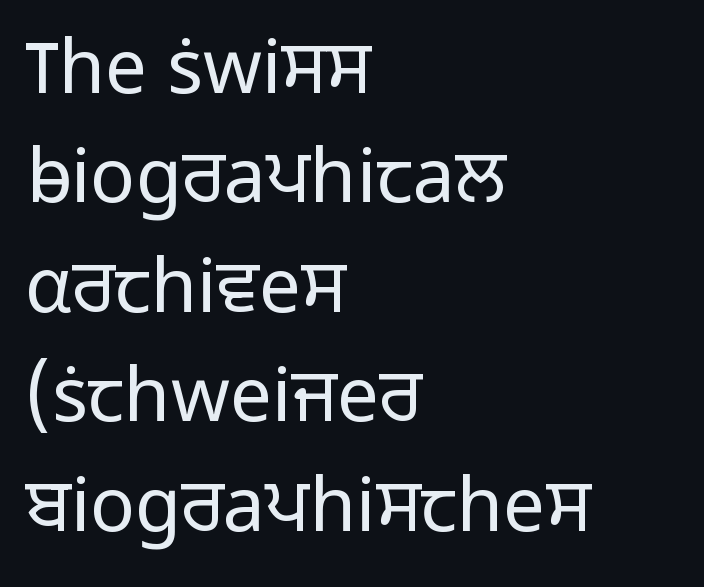
{"serif": "no", "italic": "no", "bold": "no", "weight": "light", "width": "normal", "stroke_contrast": "low", "x_height": "medium", "monospaced": "no", "underline": "no", "align": "left", "line_spacing": "normal", "line_spacing_ratio": 1.46, "letter_spacing": "normal", "letter_spacing_em": 0.0, "glyph_px": 75}
